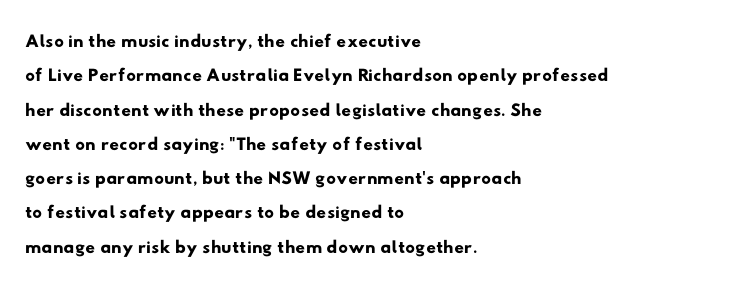
Any mark beneath the type? The region is blank. Horizontal bands of white between lines are of average thickness. The line texture is even and compact thanks to regular tracking. Every row of glyphs begins at an identical x-position on the left.
